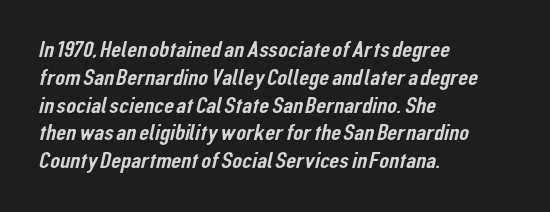
The letters sit at their default tracking, neither squeezed nor spread. Descenders hang freely into open space. These lines are set flush left with a ragged right edge.
